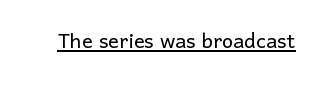
Q: Is the text bold? A: No.
Q: Is the text italic (slanted)? A: No, it is upright.
Q: Is the text underlined? A: Yes.
Q: Is the spacing between letters normal or unusually wide? A: Normal.
